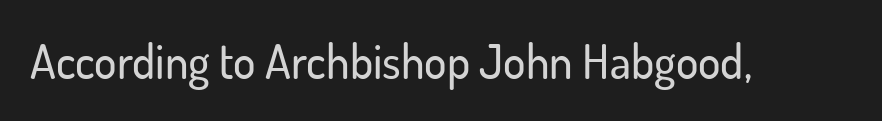
The image shows 47 px sans-serif type, upright; set normal letter spacing, not underlined; low stroke contrast and a small x-height.
